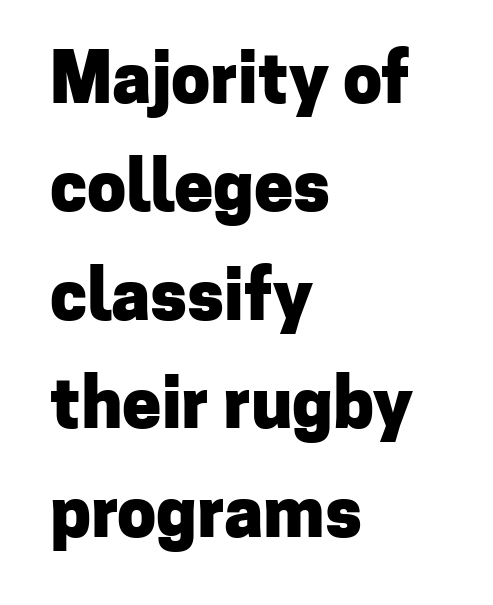
The image shows 70 px heavy sans-serif type, upright; set left-aligned, normal line spacing (1.55x), normal letter spacing, not underlined; low stroke contrast and a medium x-height.
